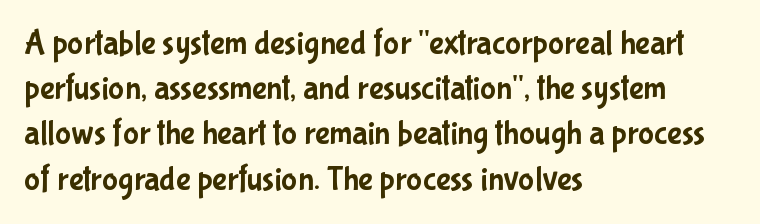
{"serif": "no", "italic": "no", "width": "condensed", "stroke_contrast": "low", "x_height": "medium", "monospaced": "no", "underline": "no", "align": "left", "line_spacing": "normal", "line_spacing_ratio": 1.33, "letter_spacing": "normal", "letter_spacing_em": 0.0, "glyph_px": 34}
